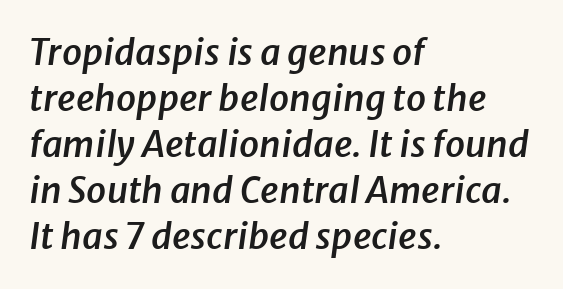
{"italic": "yes", "lean": "right", "slant_degrees": 8, "bold": "semi", "weight": "semibold", "width": "normal", "stroke_contrast": "low", "x_height": "medium", "monospaced": "no", "underline": "no", "align": "left", "line_spacing": "normal", "line_spacing_ratio": 1.28, "letter_spacing": "normal", "letter_spacing_em": 0.0, "glyph_px": 36}
